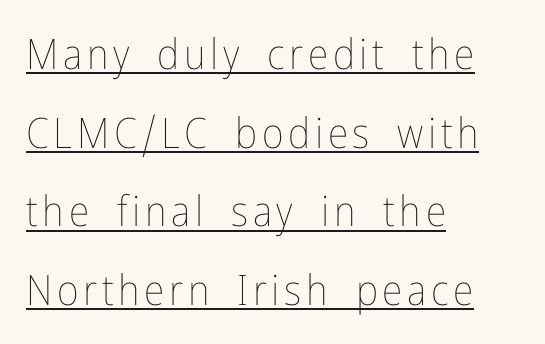
{"italic": "no", "bold": "no", "weight": "thin", "width": "condensed", "stroke_contrast": "low", "x_height": "medium", "monospaced": "no", "underline": "yes", "align": "left", "line_spacing_ratio": 1.87, "glyph_px": 42}
